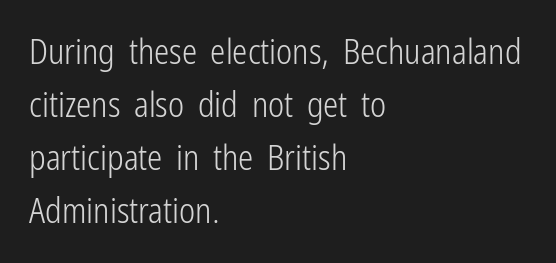
The letters look calm and open, with moderate or lighter stems. The rendering uses natural spacing where letterforms have individual widths. Honestly, the row spacing looks completely unremarkable. Glyph-to-glyph distance matches everyday printed text. Nothing sits at the stroke ends, so this counts as sans-serif. Descenders are the only things crossing below the line.
